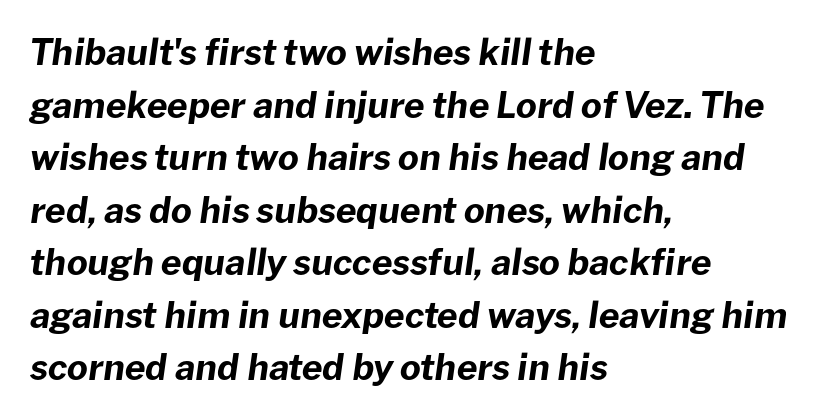
Q: Is the text bold? A: Yes.
Q: Is the text italic (slanted)? A: Yes, it leans right by about 8 degrees.
Q: Is the text underlined? A: No.
Q: How is the paragraph aligned? A: Left-aligned.
Q: Is the spacing between letters normal or unusually wide? A: Normal.
Q: Is the spacing between lines tight, normal or loose? A: Normal.
Q: Width (condensed, normal, or wide)? A: Normal.
Q: Stroke contrast? A: Low.
Q: x-height? A: Medium.
Q: Monospaced? A: No.
